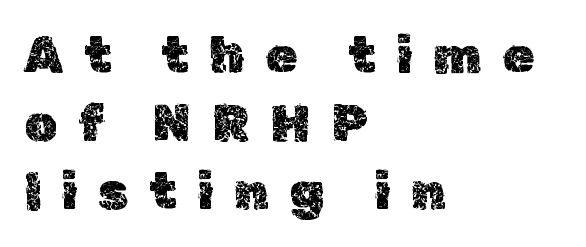
The image shows 52 px text type, upright; set left-aligned, normal line spacing (1.31x), unusually wide letter spacing (+0.39 em), not underlined; a medium x-height.
